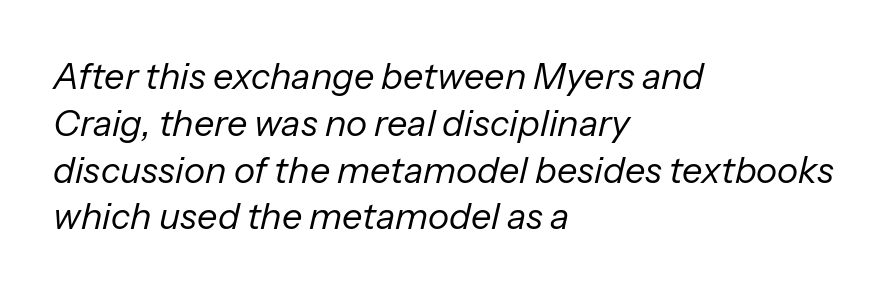
Honestly, the row spacing looks completely unremarkable. A clean baseline with only descenders dipping below it. Words appear dense and cohesive because spacing is normal. Compared with a centered layout, this one pins lines to the left instead.
